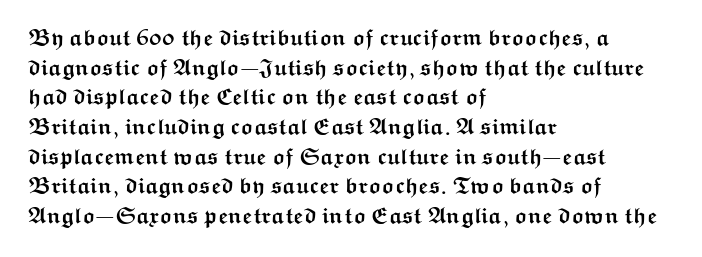
Caption: standard tracking, unaltered. Bold? Absolutely — the strokes are thick and heavy. Where is the straight margin? On the left. The line-height multiplier appears to be the usual default. Underlining? Definitely not there. Upright lettering throughout.
